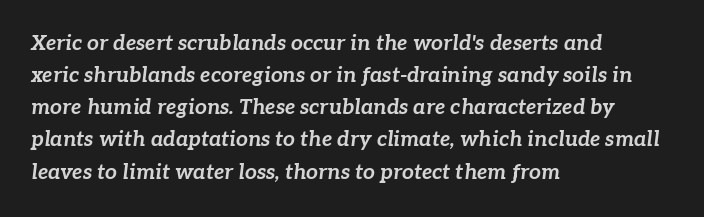
{"italic": "yes", "lean": "right", "slant_degrees": 7, "bold": "yes", "underline": "no", "align": "left", "line_spacing": "normal", "line_spacing_ratio": 1.53, "letter_spacing": "normal", "letter_spacing_em": 0.0, "glyph_px": 21}
